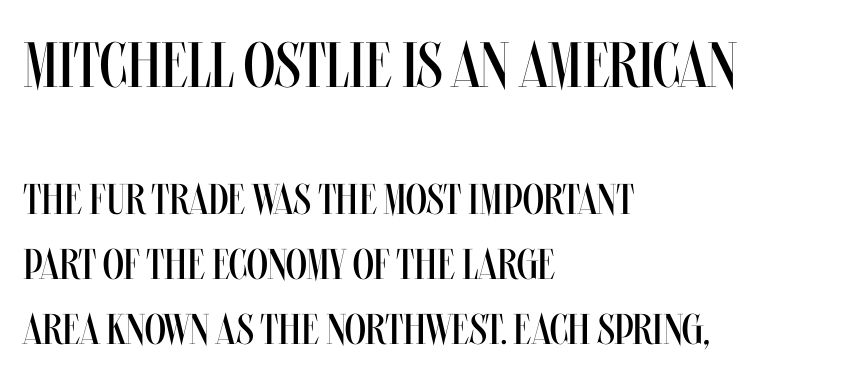
The image shows 64 px regular-weight, condensed type, upright; set left-aligned, normal line spacing (1.51x), normal letter spacing, not underlined; the first (top) block is 1.49x larger; medium stroke contrast and a large x-height.
